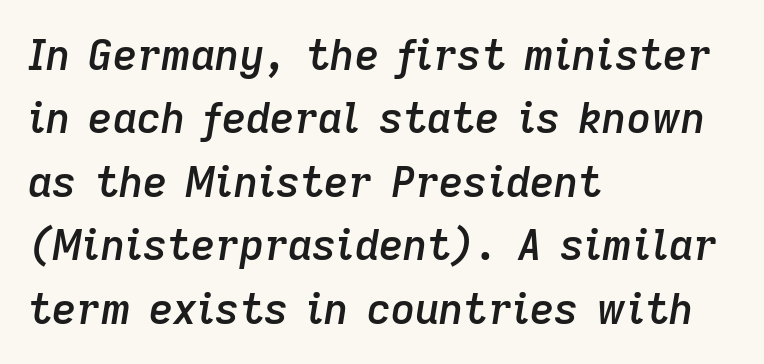
Q: Is the text bold? A: Semi-bold.
Q: Is the text italic (slanted)? A: Yes, it leans right by about 9 degrees.
Q: Is the text underlined? A: No.
Q: How is the paragraph aligned? A: Left-aligned.
Q: Is the spacing between letters normal or unusually wide? A: Normal.
Q: Is the spacing between lines tight, normal or loose? A: Normal.
Q: Width (condensed, normal, or wide)? A: Normal.
Q: Stroke contrast? A: Low.
Q: x-height? A: Medium.
Q: Monospaced? A: No.
